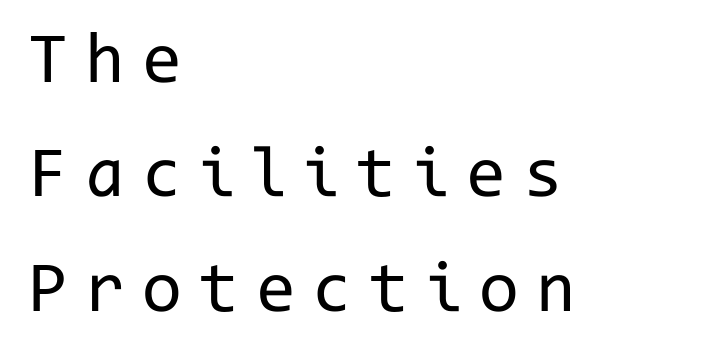
Q: Is the text bold? A: No.
Q: Is the text italic (slanted)? A: No, it is upright.
Q: Is the typeface a serif or a sans-serif typeface? A: Sans-serif.
Q: Is the text underlined? A: No.
Q: How is the paragraph aligned? A: Left-aligned.
Q: Is the spacing between letters normal or unusually wide? A: Unusually wide.
Q: Is the spacing between lines tight, normal or loose? A: Normal.
Q: Width (condensed, normal, or wide)? A: Normal.
Q: Stroke contrast? A: Low.
Q: x-height? A: Medium.
Q: Monospaced? A: Yes.
